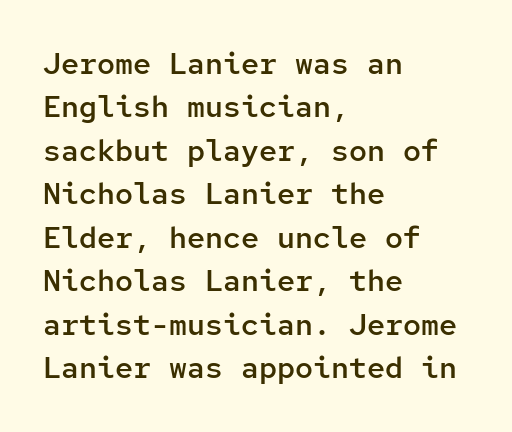
Is this a fixed-width face? Yes — each glyph sits in an identical cell. Anything drawn beneath the words? Only blank space. Inter-character spacing is left at the font's built-in metrics. The font family rendered here belongs to the sans-serif group. The rendering uses a moderate line-height, typical for paragraphs. The compositor pushed each line to the left boundary.
